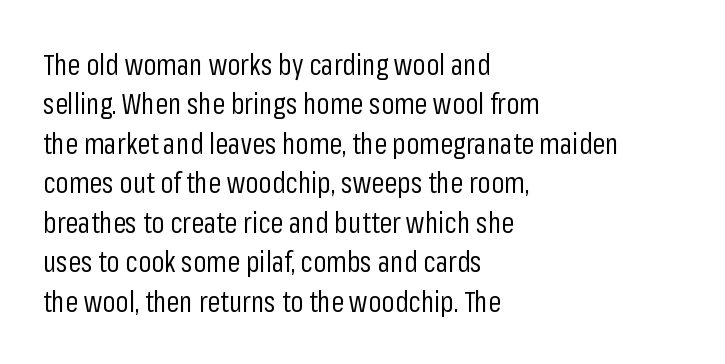
The image shows 29 px regular-weight, condensed sans-serif type, upright; set left-aligned, normal line spacing (1.36x), normal letter spacing, not underlined; low stroke contrast and a medium x-height.
